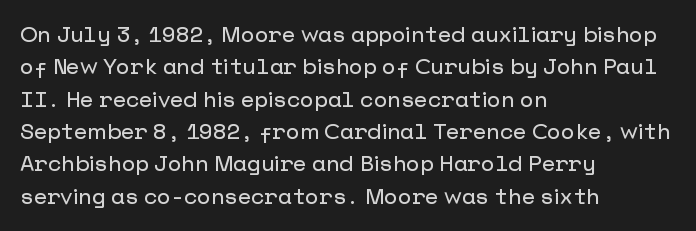
Q: Is the text italic (slanted)? A: No, it is upright.
Q: Is the text underlined? A: No.
Q: How is the paragraph aligned? A: Left-aligned.
Q: Is the spacing between letters normal or unusually wide? A: Normal.
Q: Is the spacing between lines tight, normal or loose? A: Normal.
